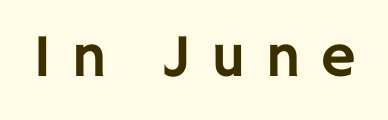
Clear beneath every line of the passage. The letters carry no serifs — their stems end cleanly without finishing strokes. Do the characters align in a grid? No, the font is proportional. Characters follow at a spacing far wider than the type designer built in. The letters stand upright; this is a roman face.
